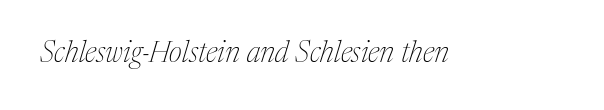
{"serif": "yes", "italic": "yes", "lean": "right", "slant_degrees": 17, "bold": "no", "weight": "thin", "width": "normal", "stroke_contrast": "medium", "x_height": "medium", "monospaced": "no", "underline": "no", "letter_spacing": "normal", "letter_spacing_em": 0.0, "glyph_px": 29}
